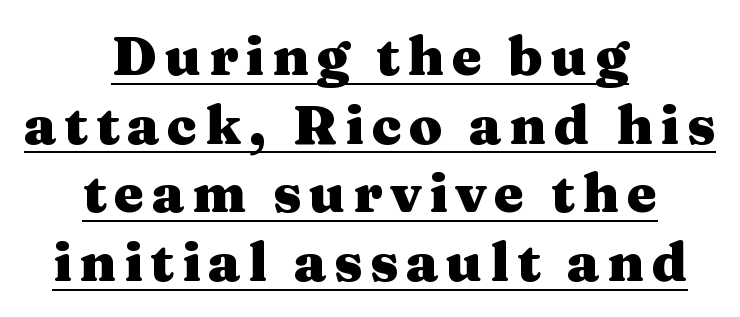
The image shows 54 px heavy, wide serif type, upright; set centered, normal line spacing (1.27x), underlined; medium stroke contrast and a medium x-height.
